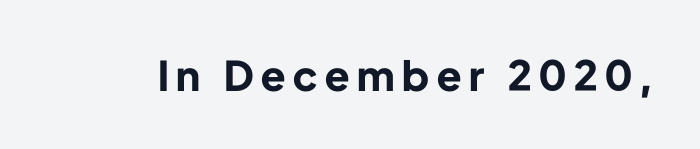
{"serif": "no", "italic": "no", "bold": "yes", "weight": "bold", "width": "normal", "stroke_contrast": "low", "x_height": "medium", "monospaced": "no", "underline": "no", "glyph_px": 41}
